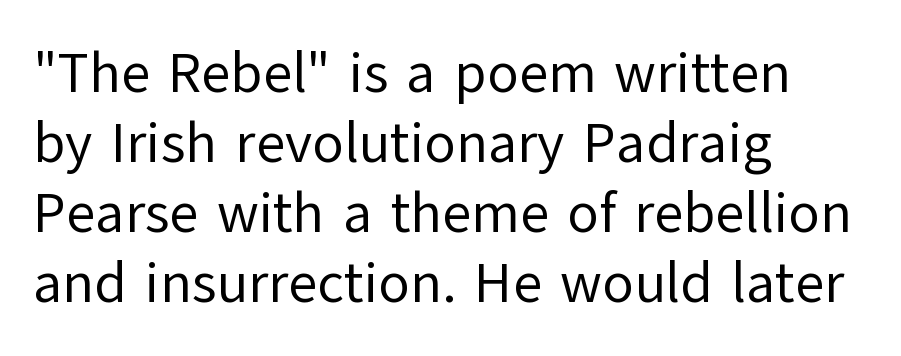
The baseline area is clear. Italic: no, the glyphs are upright roman. You could not count columns in this text — the font is proportionally spaced. These glyphs show unthickened strokes, regular width or finer. The passage shown has conventional tracking throughout.
